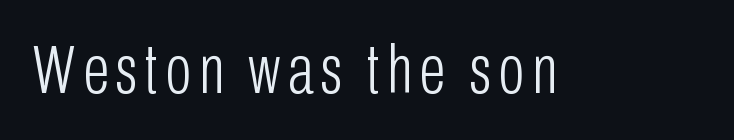
The image shows 69 px light, condensed sans-serif type, upright; set not underlined; low stroke contrast and a medium x-height.
